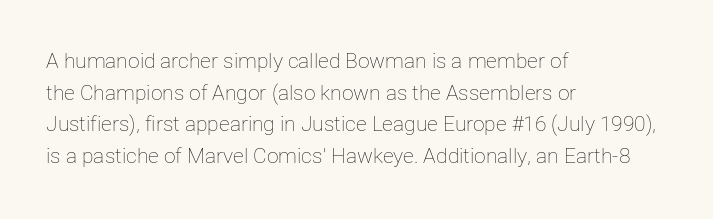
Q: Is the text bold? A: No.
Q: Is the text italic (slanted)? A: No, it is upright.
Q: Is the text underlined? A: No.
Q: How is the paragraph aligned? A: Left-aligned.
Q: Is the spacing between letters normal or unusually wide? A: Normal.
Q: Is the spacing between lines tight, normal or loose? A: Normal.
